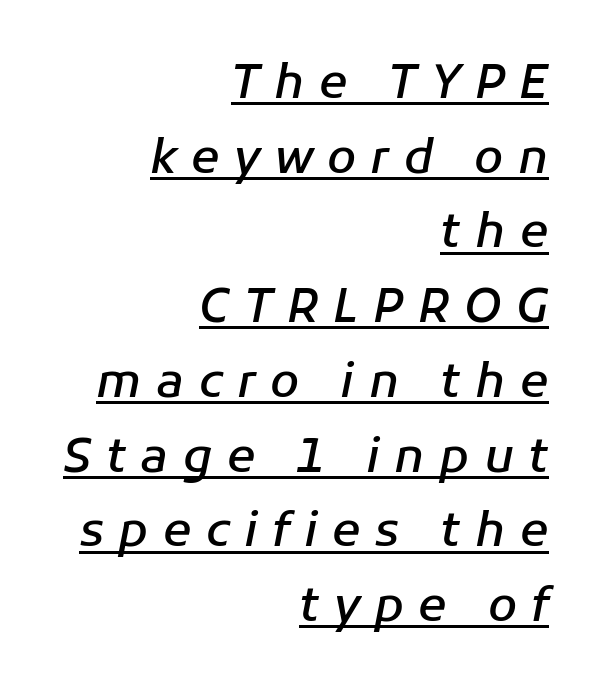
Is the type bold? Partly — it's a semibold, heavier than regular but not fully bold. Quick note: underline on. In terms of letterspacing, this is a distinctly airy, spread setting. Compared with a flush-left layout, this one pins lines to the opposite, right side.
